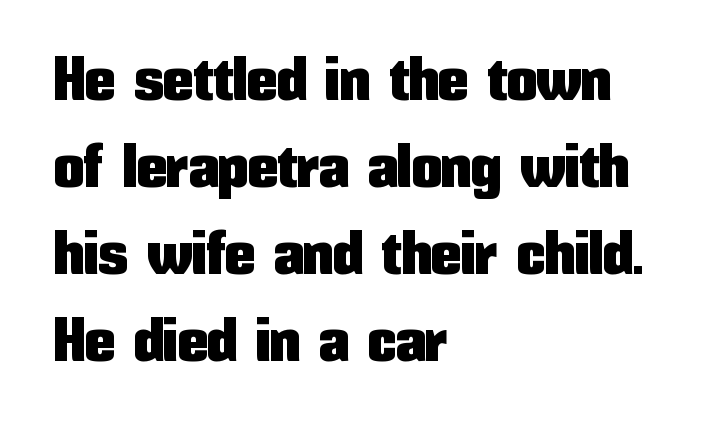
The image shows 60 px condensed sans-serif type, upright; set left-aligned, normal line spacing (1.45x), normal letter spacing, not underlined; low stroke contrast and a medium x-height.
